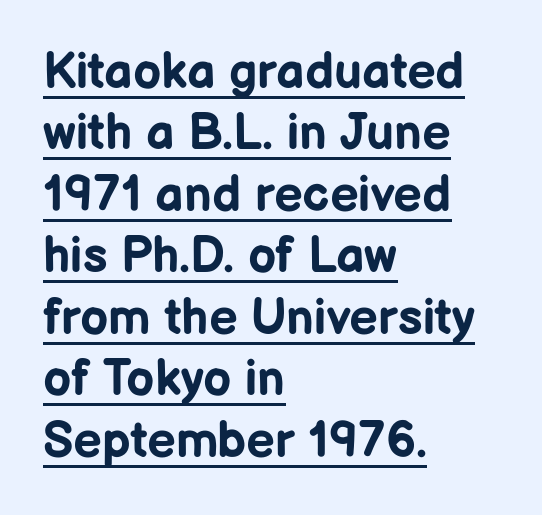
{"serif": "no", "italic": "no", "bold": "yes", "weight": "bold", "width": "normal", "stroke_contrast": "low", "x_height": "medium", "monospaced": "no", "underline": "yes", "align": "left", "line_spacing_ratio": 1.23, "letter_spacing": "normal", "letter_spacing_em": 0.0, "glyph_px": 50}
